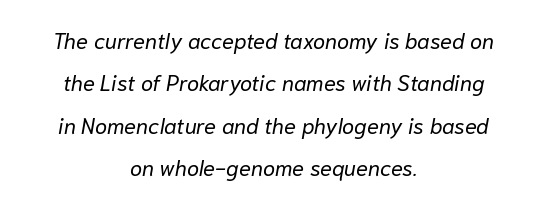
{"italic": "yes", "lean": "right", "slant_degrees": 10, "bold": "no", "underline": "no", "align": "center", "line_spacing": "loose", "line_spacing_ratio": 1.93, "letter_spacing": "normal", "letter_spacing_em": 0.0, "glyph_px": 22}
